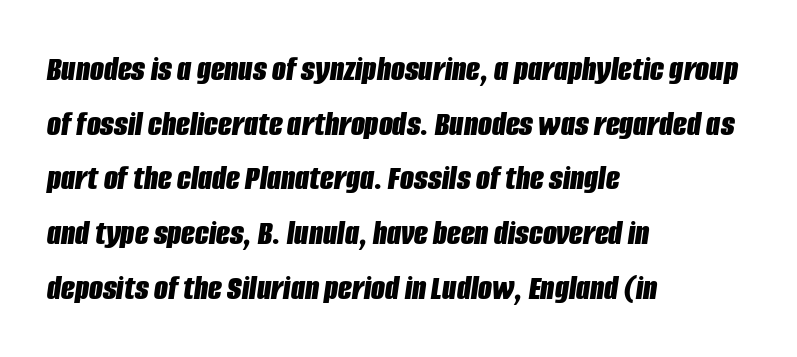
Notice how descenders clear the ascenders below comfortably — that's standard leading. Character widths vary here, with narrow letters taking less room than wide ones. In CSS terms this would be text-align: left. Plain, unruled lines of type. Style check: oblique. Characters follow at the spacing the type designer built in.
